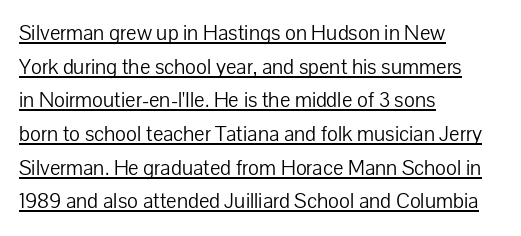
Counters stay open thanks to moderate or lighter strokes. Compared with typical body copy, the letter spacing here is the same. Summary of vertical rhythm: regular, with standard interline spacing. The rendering uses the underline text-decoration. These lines were composed using upright roman letters.
